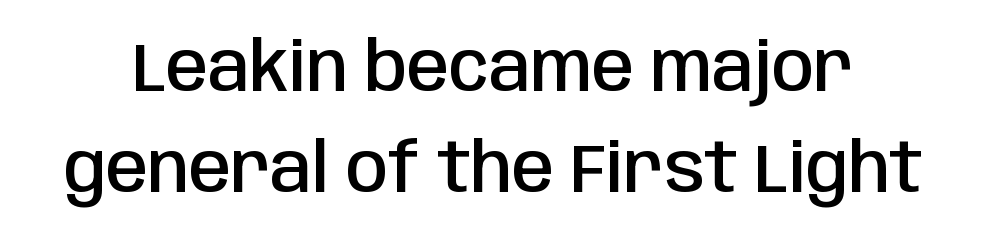
The characters look somewhat weighty, a semibold short of true bold. This block has exactly the height ordinary leading produces. This rendering employs a face without finishing strokes, i.e., a sans-serif. Letter spacing: default.
